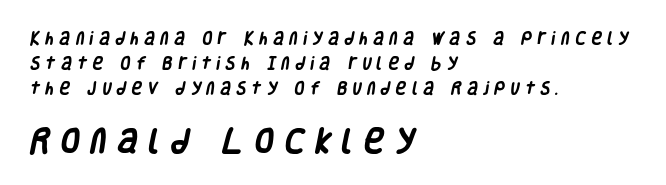
Q: Is the text bold? A: Yes.
Q: Is the text underlined? A: No.
Q: How is the paragraph aligned? A: Left-aligned.
Q: Is the spacing between letters normal or unusually wide? A: Unusually wide.
Q: Which block of text is set in a larger size, the first (top) or the second (bottom)? A: The second (bottom) one.
